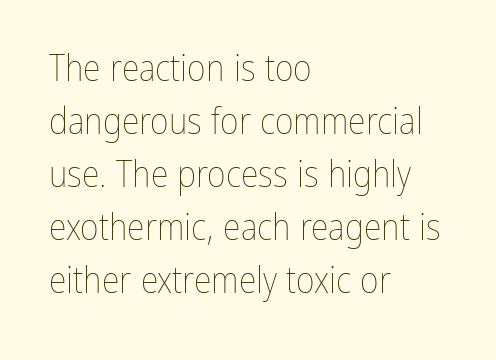
The image shows 36 px thin, condensed type, upright; set left-aligned, normal line spacing (1.47x), normal letter spacing, not underlined; low stroke contrast and a medium x-height.
